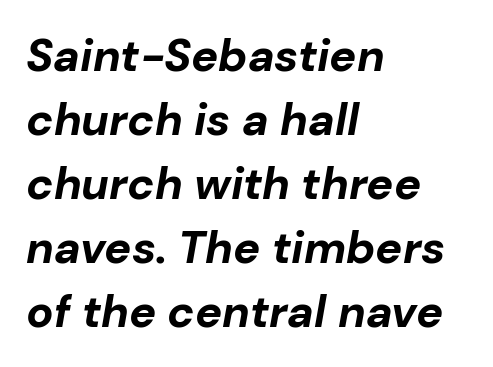
The image shows 45 px bold type, italic (leaning right); set left-aligned, normal line spacing (1.42x), normal letter spacing, not underlined; low stroke contrast and a medium x-height.
